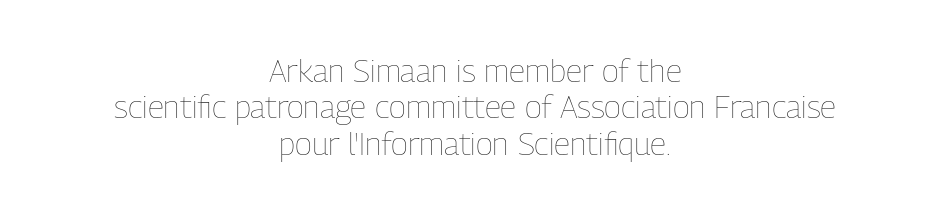
Q: Is the text bold? A: No.
Q: Is the text italic (slanted)? A: No, it is upright.
Q: Is the text underlined? A: No.
Q: How is the paragraph aligned? A: Centered.
Q: Is the spacing between letters normal or unusually wide? A: Normal.
Q: Is the spacing between lines tight, normal or loose? A: Tight.
Q: Width (condensed, normal, or wide)? A: Condensed.
Q: Stroke contrast? A: Low.
Q: x-height? A: Medium.
Q: Monospaced? A: No.
